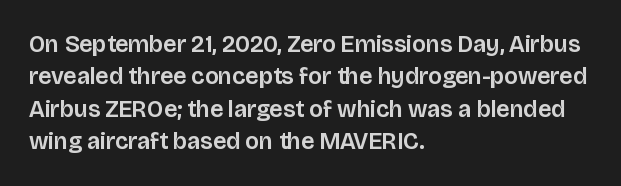
Q: Is the text italic (slanted)? A: No, it is upright.
Q: Is the text underlined? A: No.
Q: How is the paragraph aligned? A: Left-aligned.
Q: Is the spacing between letters normal or unusually wide? A: Normal.
Q: Is the spacing between lines tight, normal or loose? A: Normal.
